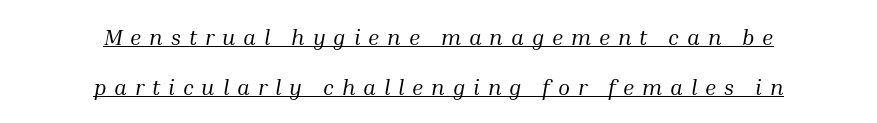
Leading is clearly above the norm, producing a sparse column. Glyph-to-glyph distance is far greater than everyday printed text. The compositor balanced each line on the midline. No letter is thick-stroked: the sample isn't bold. The sample's only ornament is a line tracing under the words. This sample uses an oblique cut, with every glyph tilted off the vertical.
